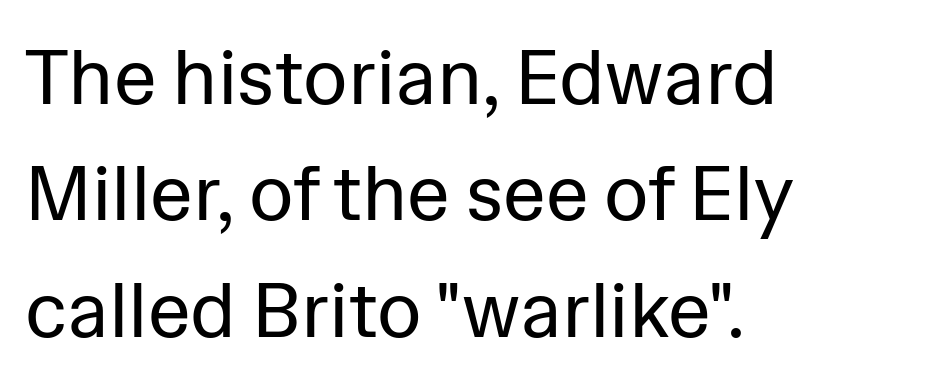
The image shows 77 px regular-weight sans-serif type, upright; set left-aligned, normal line spacing (1.51x), normal letter spacing, not underlined; low stroke contrast and a medium x-height.
